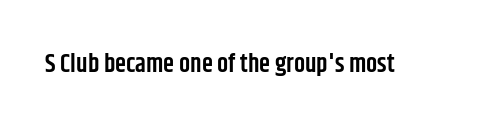
{"italic": "no", "bold": "semi", "underline": "no", "letter_spacing": "normal", "letter_spacing_em": 0.0, "glyph_px": 25}
